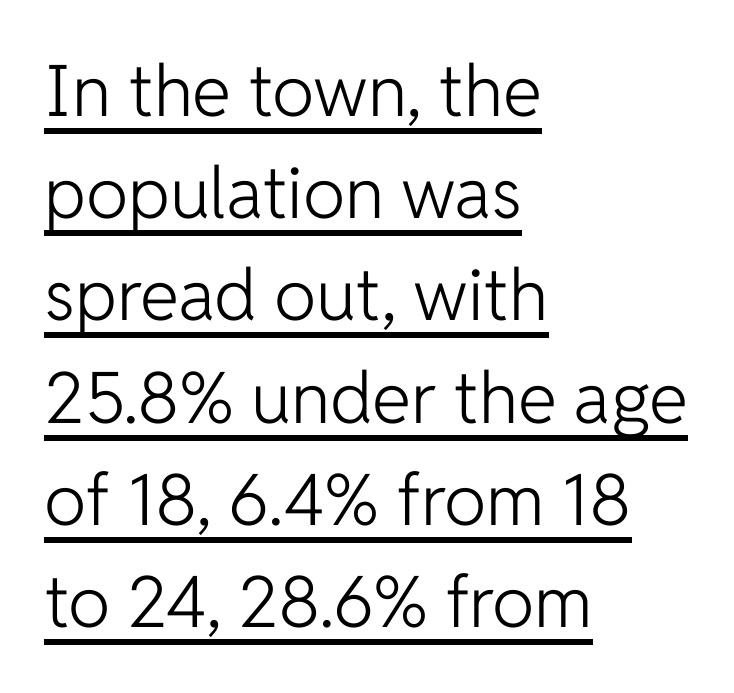
The image shows 71 px light sans-serif type, upright; set left-aligned, normal line spacing (1.44x), normal letter spacing, underlined; low stroke contrast and a medium x-height.
